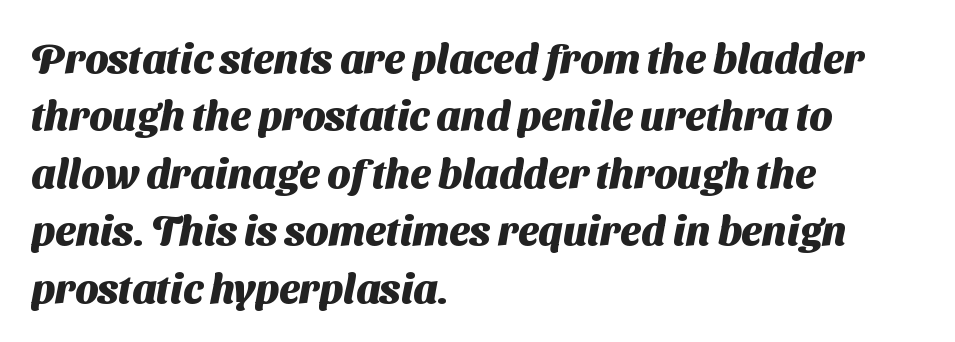
{"serif": "no", "bold": "yes", "weight": "heavy", "width": "normal", "stroke_contrast": "medium", "x_height": "medium", "monospaced": "no", "underline": "no", "align": "left", "line_spacing": "normal", "line_spacing_ratio": 1.4, "letter_spacing": "normal", "letter_spacing_em": 0.0, "glyph_px": 41}
